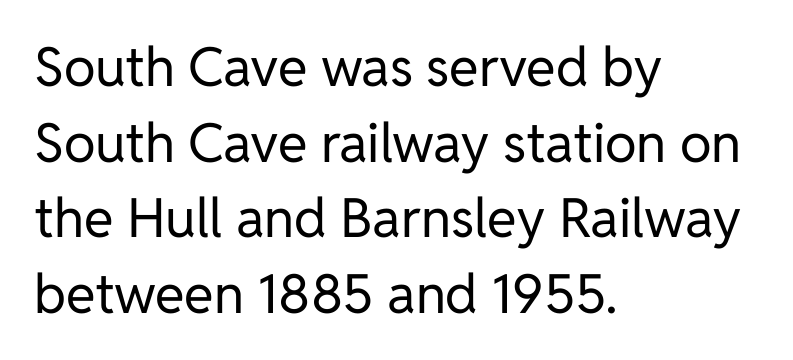
The image shows 54 px regular-weight sans-serif type, upright; set left-aligned, normal line spacing (1.4x), normal letter spacing, not underlined; low stroke contrast and a medium x-height.
